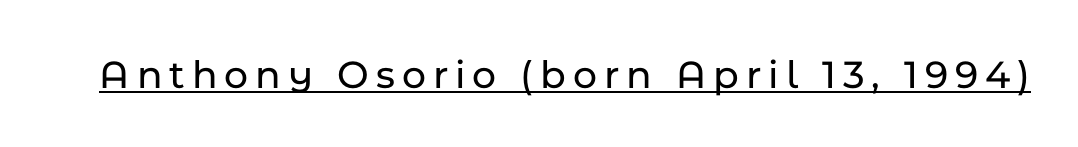
Q: Is the text italic (slanted)? A: No, it is upright.
Q: Is the typeface a serif or a sans-serif typeface? A: Sans-serif.
Q: Is the text underlined? A: Yes.
Q: Width (condensed, normal, or wide)? A: Normal.
Q: Stroke contrast? A: Low.
Q: x-height? A: Medium.
Q: Monospaced? A: No.
